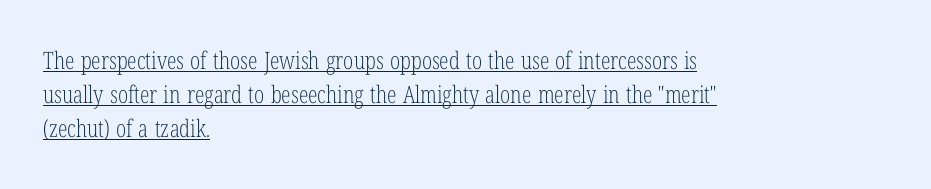
Italic: no, the glyphs are upright roman. The gaps between neighbouring characters are ordinary and unremarkable. Weight: in the light-to-regular range. Leading matches the norm, producing a regular column. Caption: multi-line text, flush left, ragged right. Glance below the letters and you will spot a drawn line.
